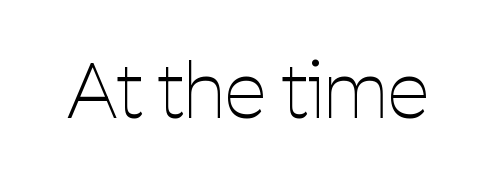
The image shows 75 px thin, condensed sans-serif type, upright; set normal letter spacing, not underlined; low stroke contrast and a medium x-height.
